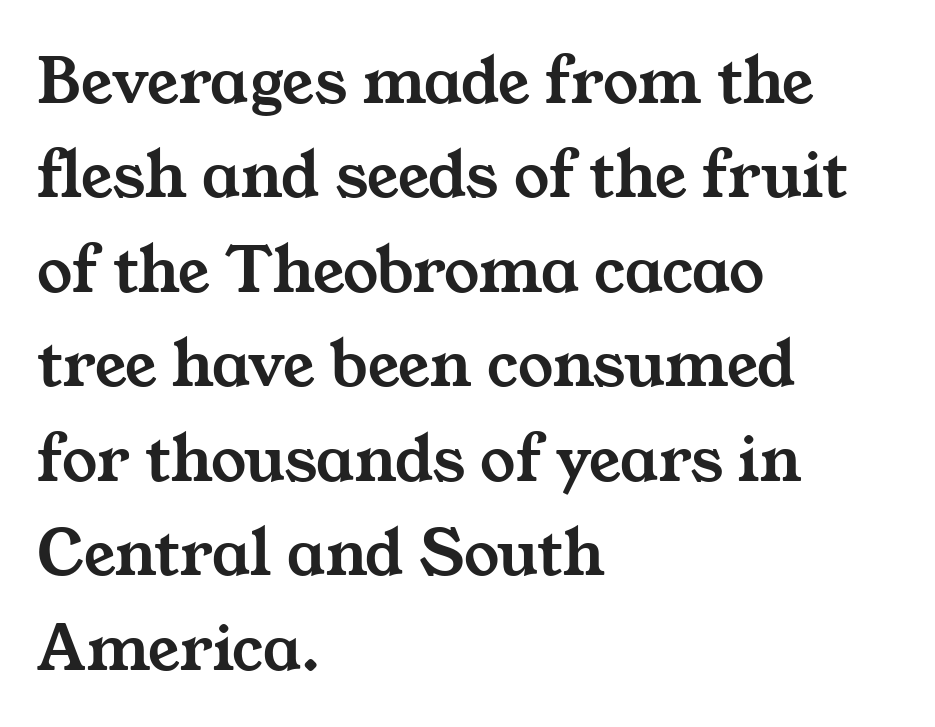
{"serif": "yes", "width": "wide", "stroke_contrast": "medium", "x_height": "medium", "monospaced": "no", "underline": "no", "align": "left", "line_spacing": "normal", "line_spacing_ratio": 1.35, "letter_spacing": "normal", "letter_spacing_em": 0.0, "glyph_px": 70}
